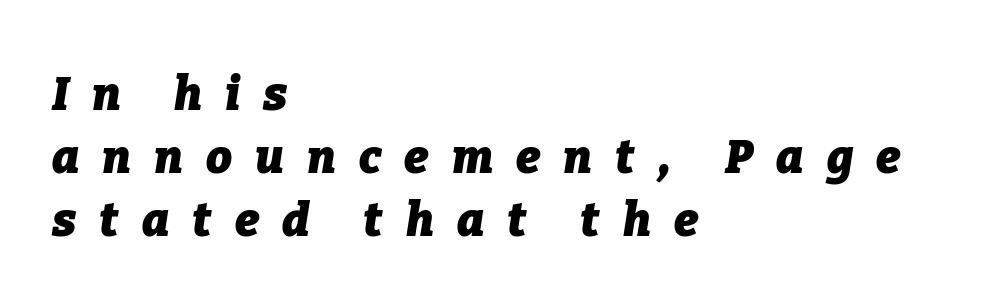
The image shows 46 px heavy type, italic (leaning right); set left-aligned, normal line spacing (1.37x), unusually wide letter spacing (+0.5 em), not underlined; low stroke contrast and a medium x-height.
